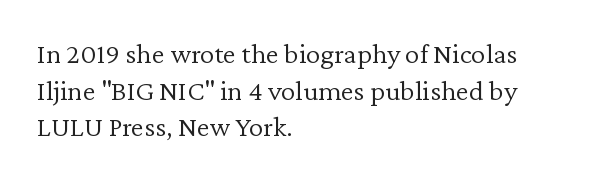
{"serif": "yes", "italic": "no", "bold": "no", "weight": "light", "width": "normal", "stroke_contrast": "low", "x_height": "medium", "monospaced": "no", "underline": "no", "align": "left", "line_spacing": "normal", "line_spacing_ratio": 1.26, "letter_spacing": "normal", "letter_spacing_em": 0.0, "glyph_px": 29}
